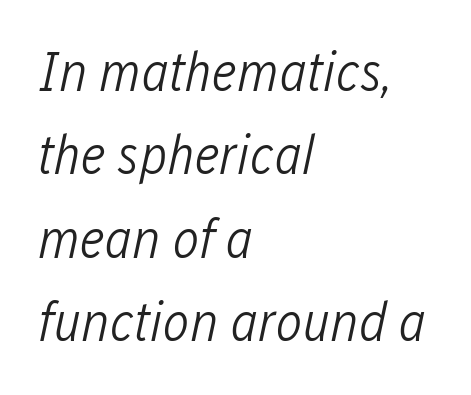
One glance says typical: line gaps are just what's usual. The tracking reads as untouched default to a designer's eye. The lettering tilts uniformly, giving the passage an italic look. Just letters on the line, the space beneath them empty. Note the varied advance widths — an 'i' is clearly narrower than an 'm'. The letterforms sit at book weight or below.
